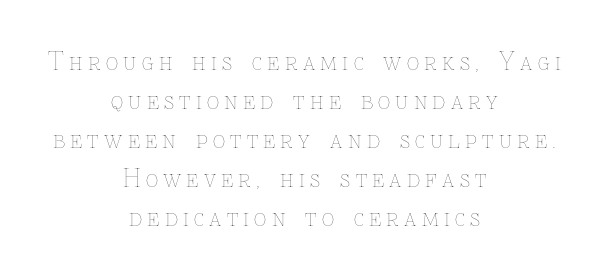
Q: Is the text bold? A: No.
Q: Is the text italic (slanted)? A: No, it is upright.
Q: Is the text underlined? A: No.
Q: How is the paragraph aligned? A: Centered.
Q: Is the spacing between letters normal or unusually wide? A: Unusually wide.
Q: Is the spacing between lines tight, normal or loose? A: Normal.
